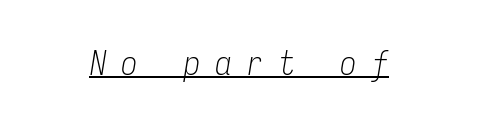
Q: Is the text bold? A: No.
Q: Is the text italic (slanted)? A: Yes, it leans right by about 9 degrees.
Q: Is the text underlined? A: Yes.
Q: Is the spacing between letters normal or unusually wide? A: Unusually wide.
Q: Width (condensed, normal, or wide)? A: Condensed.
Q: Stroke contrast? A: Low.
Q: x-height? A: Medium.
Q: Monospaced? A: Yes.
